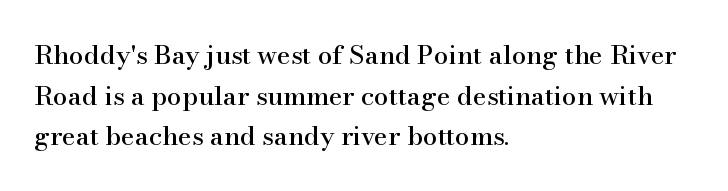
This rendering features lettering with no underline. How are the letters spaced? Ordinarily, with no added tracking. The setting favours the left margin, as ordinary paragraphs usually do. Does the lettering tilt? It doesn't — this is upright. Summary of vertical rhythm: regular, with standard interline spacing.
